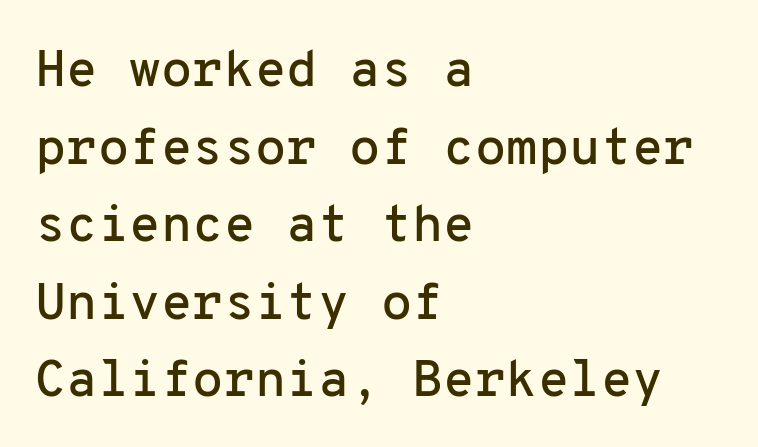
The image shows 51 px sans-serif type, upright, monospaced; set left-aligned, normal line spacing (1.52x), normal letter spacing, not underlined; low stroke contrast and a medium x-height.
